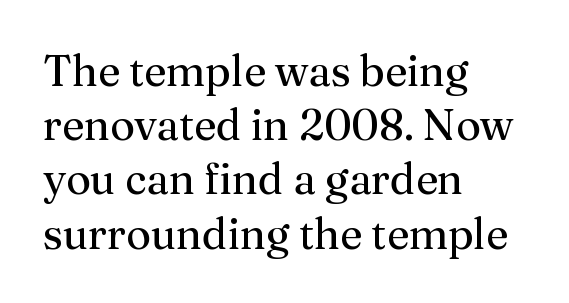
What stands out about the letter spacing? Nothing — it is the standard amount. Each stroke keeps to a modest, everyday thickness or less. Regarding leading, the lines here are spaced in the standard way. The font family rendered here belongs to the serif group. This rendering uses left alignment, leaving the right contour irregular. Spacing verdict: proportional, widths tailored to each character.
